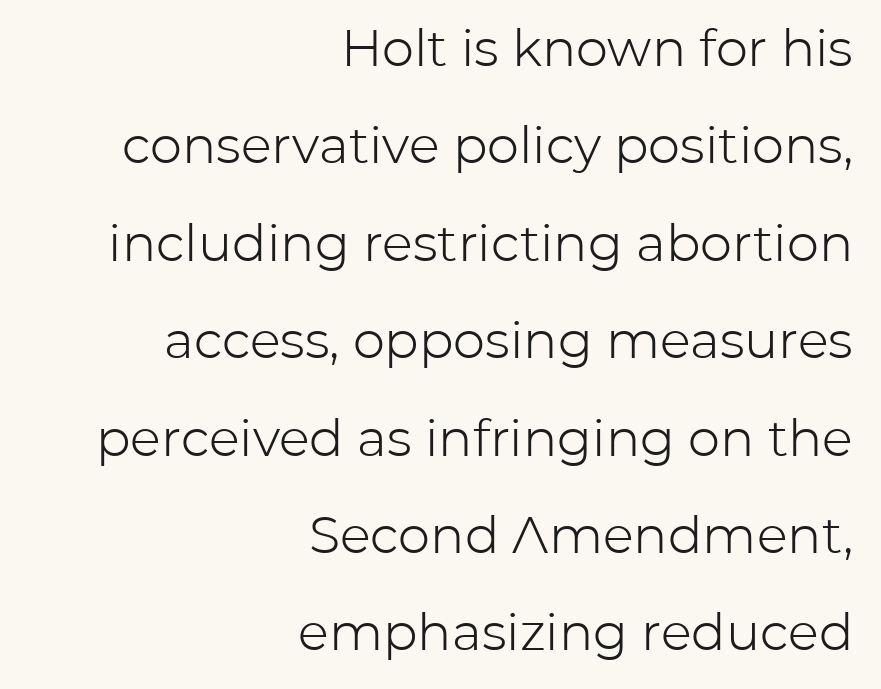
{"serif": "no", "italic": "no", "bold": "no", "weight": "light", "width": "normal", "stroke_contrast": "low", "x_height": "medium", "monospaced": "no", "underline": "no", "align": "right", "line_spacing": "loose", "line_spacing_ratio": 1.91, "letter_spacing": "normal", "letter_spacing_em": 0.0, "glyph_px": 51}
